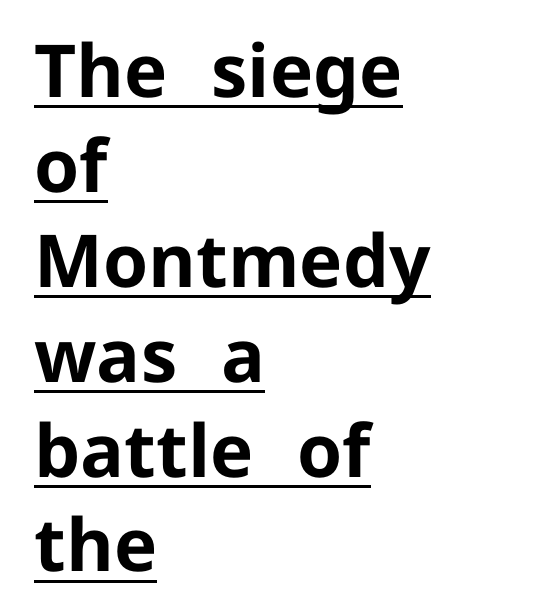
The image shows 73 px bold sans-serif type, upright; set left-aligned, normal line spacing (1.3x), normal letter spacing, underlined; low stroke contrast and a medium x-height.
